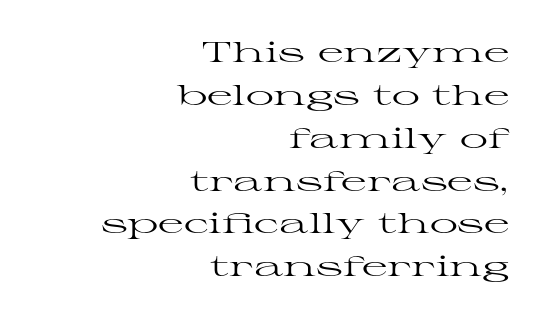
{"serif": "yes", "italic": "no", "bold": "no", "weight": "regular", "width": "wide", "stroke_contrast": "high", "x_height": "medium", "monospaced": "no", "underline": "no", "align": "right", "line_spacing": "normal", "line_spacing_ratio": 1.53, "letter_spacing": "normal", "letter_spacing_em": 0.0, "glyph_px": 28}
